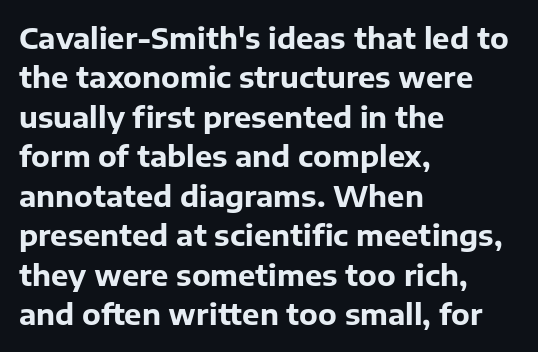
{"serif": "no", "italic": "no", "bold": "yes", "weight": "bold", "width": "normal", "stroke_contrast": "low", "x_height": "medium", "monospaced": "no", "underline": "no", "align": "left", "line_spacing": "normal", "line_spacing_ratio": 1.36, "letter_spacing": "normal", "letter_spacing_em": 0.0, "glyph_px": 29}
